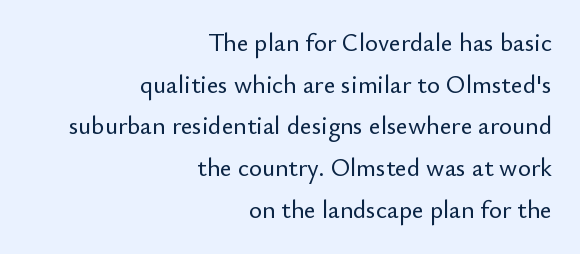
{"italic": "no", "underline": "no", "align": "right", "line_spacing": "normal", "line_spacing_ratio": 1.67, "letter_spacing": "normal", "letter_spacing_em": 0.0, "glyph_px": 25}
